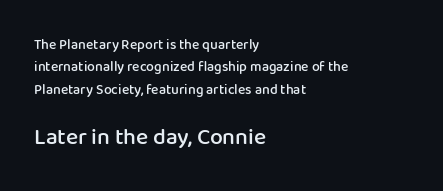
Q: Is the text bold? A: Semi-bold.
Q: Is the text italic (slanted)? A: No, it is upright.
Q: Is the text underlined? A: No.
Q: How is the paragraph aligned? A: Left-aligned.
Q: Is the spacing between letters normal or unusually wide? A: Normal.
Q: Is the spacing between lines tight, normal or loose? A: Normal.
Q: Which block of text is set in a larger size, the first (top) or the second (bottom)? A: The second (bottom) one.
